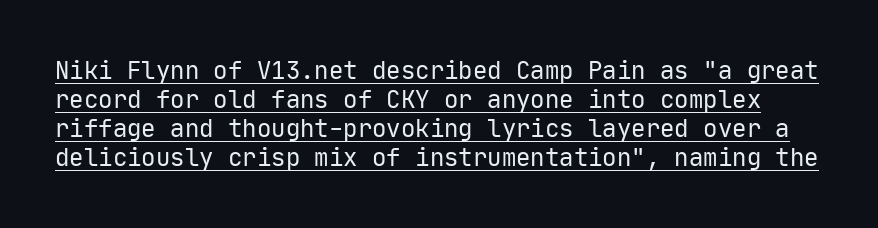
Ordinary non-slanted type is in use. Decoration check: the copy is underlined. Weight: in the light-to-regular range. Each word holds together tightly as a unit, with standard inter-letter gaps.
